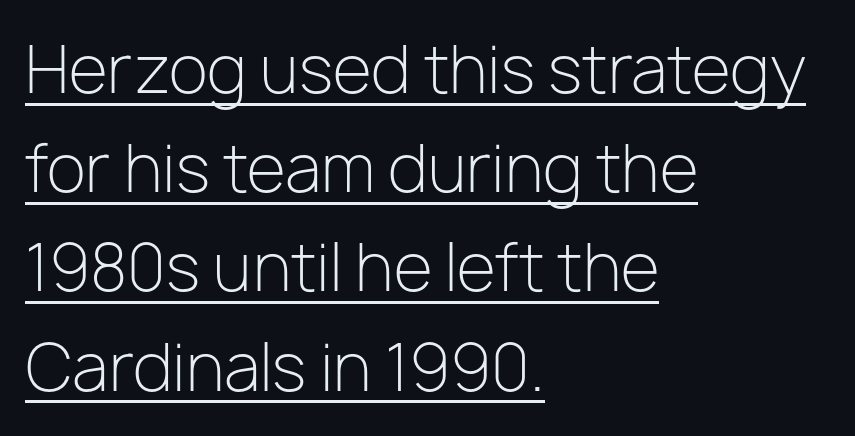
The image shows 64 px light sans-serif type, upright; set left-aligned, normal line spacing (1.55x), normal letter spacing, underlined; low stroke contrast and a medium x-height.
